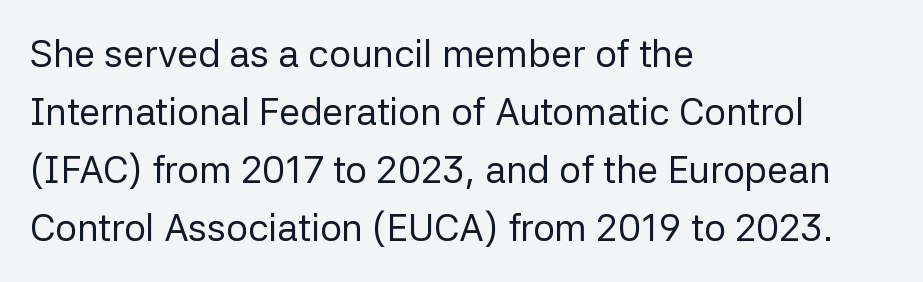
The image shows 38 px regular-weight sans-serif type, upright; set left-aligned, normal line spacing (1.53x), normal letter spacing, not underlined; low stroke contrast and a medium x-height.
